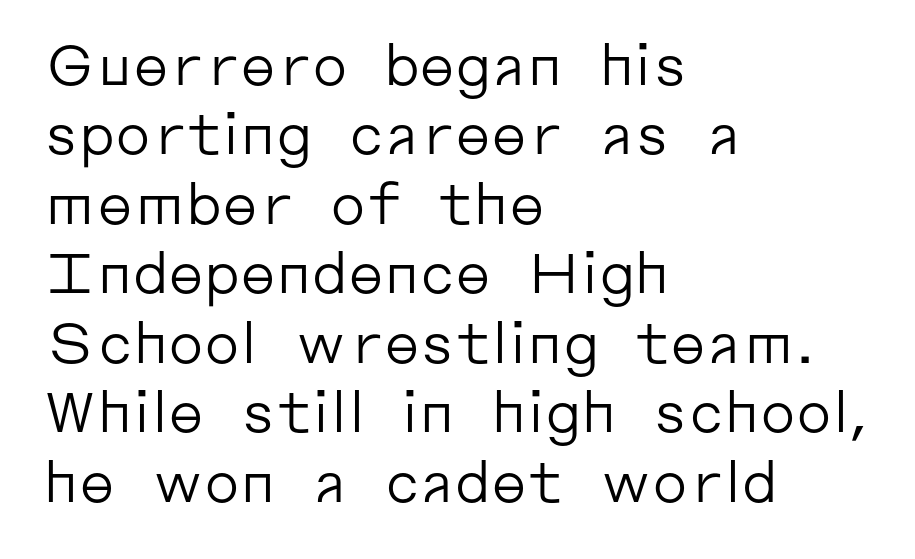
Q: Is the text bold? A: No.
Q: Is the text italic (slanted)? A: No, it is upright.
Q: Is the typeface a serif or a sans-serif typeface? A: Sans-serif.
Q: Is the text underlined? A: No.
Q: How is the paragraph aligned? A: Left-aligned.
Q: Is the spacing between letters normal or unusually wide? A: Normal.
Q: Width (condensed, normal, or wide)? A: Normal.
Q: Stroke contrast? A: Low.
Q: x-height? A: Medium.
Q: Monospaced? A: No.
